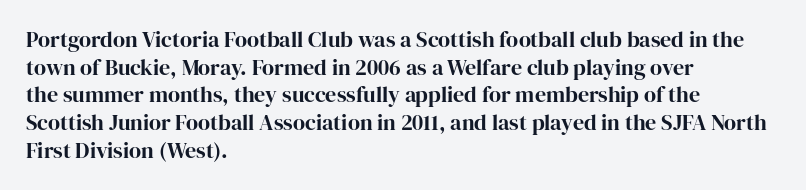
The image shows 22 px text type, upright; set left-aligned, normal line spacing (1.26x), normal letter spacing, not underlined.
